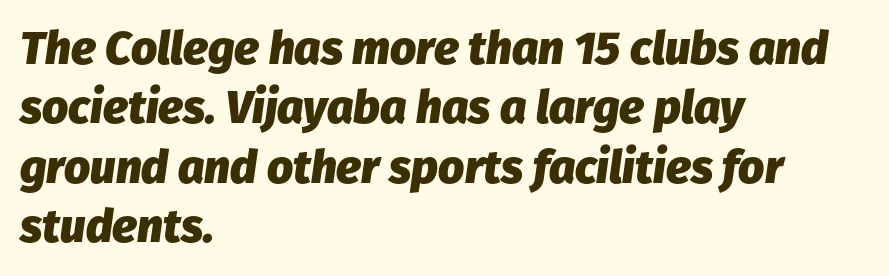
The image shows 46 px heavy type, italic (leaning right); set left-aligned, normal line spacing (1.29x), normal letter spacing, not underlined; low stroke contrast and a medium x-height.
